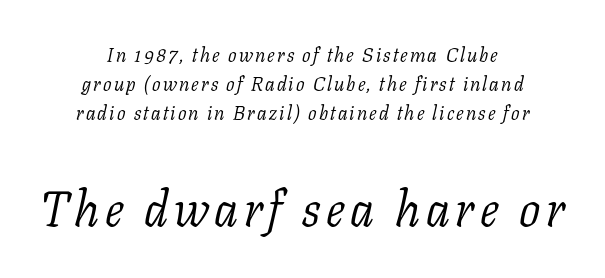
{"serif": "yes", "italic": "yes", "lean": "right", "slant_degrees": 11, "bold": "no", "weight": "light", "width": "normal", "stroke_contrast": "low", "x_height": "medium", "monospaced": "no", "underline": "no", "align": "center", "line_spacing": "normal", "line_spacing_ratio": 1.46, "larger_block": "second", "size_ratio": 2.5, "glyph_px": 50}
